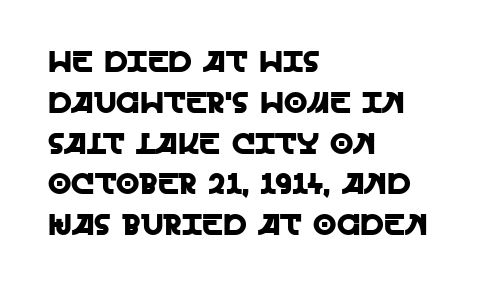
Q: Is the text italic (slanted)? A: No, it is upright.
Q: Is the typeface a serif or a sans-serif typeface? A: Sans-serif.
Q: Is the text underlined? A: No.
Q: How is the paragraph aligned? A: Left-aligned.
Q: Is the spacing between letters normal or unusually wide? A: Normal.
Q: Is the spacing between lines tight, normal or loose? A: Normal.
Q: Width (condensed, normal, or wide)? A: Normal.
Q: x-height? A: Large.
Q: Monospaced? A: No.
